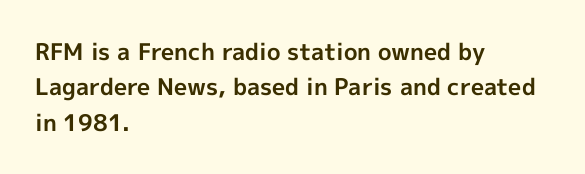
The image shows 23 px bold type, upright; set left-aligned, normal line spacing (1.54x), normal letter spacing, not underlined.
